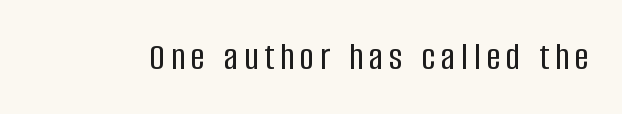
Descenders are the only things crossing below the line. Varying glyph widths throughout — classic text-font behaviour. Letterform terminals end flat and unadorned throughout the passage. Does the lettering tilt? It doesn't — this is upright.
